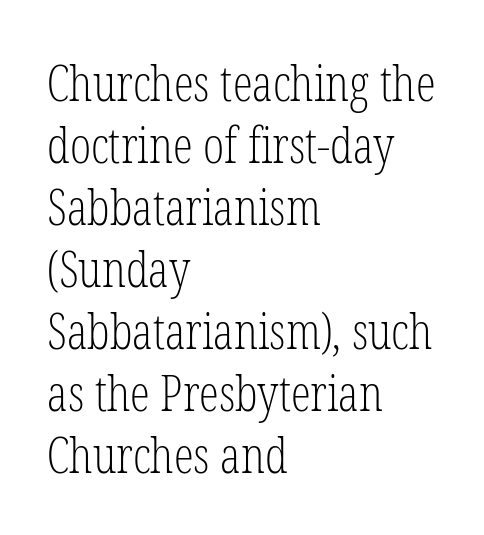
The letterforms sit at book weight or below. Nobody touched the tracking dial on this one. These lines stack with their left ends in a neat column. Quick note: not italic, upright. Check where the strokes stop: tiny serifs finish them off. Anything drawn beneath the words? Only blank space.
